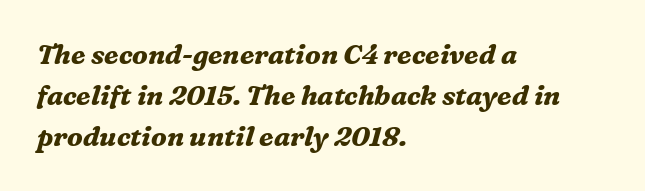
{"italic": "yes", "lean": "right", "slant_degrees": 16, "bold": "yes", "underline": "no", "align": "left", "line_spacing": "normal", "line_spacing_ratio": 1.52, "letter_spacing": "normal", "letter_spacing_em": 0.0, "glyph_px": 27}
